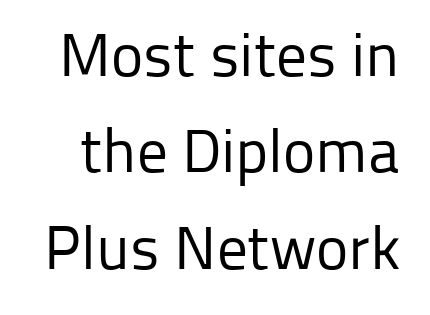
On a weight scale, this lands at 450 or below. Nope, no serifs anywhere on these letters. Look at the tracking — it's just the regular setting, nothing added. Vertical strokes here are truly vertical. Notice how descenders clear the ascenders below comfortably — that's standard leading. Proportional: the letters do not fall into vertical columns.
